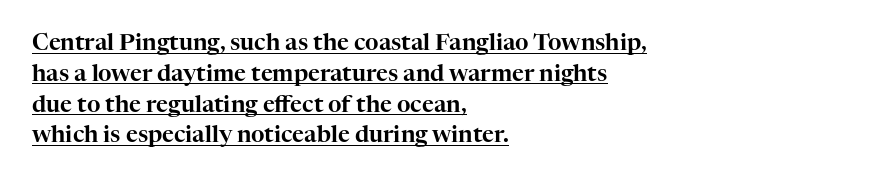
Q: Is the text italic (slanted)? A: No, it is upright.
Q: Is the text underlined? A: Yes.
Q: How is the paragraph aligned? A: Left-aligned.
Q: Is the spacing between letters normal or unusually wide? A: Normal.
Q: Is the spacing between lines tight, normal or loose? A: Normal.
